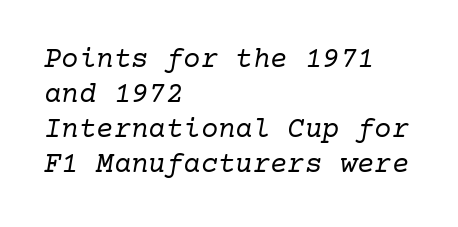
Q: Is the text bold? A: No.
Q: Is the text italic (slanted)? A: Yes, it leans right by about 10 degrees.
Q: Is the typeface a serif or a sans-serif typeface? A: Serif.
Q: Is the text underlined? A: No.
Q: How is the paragraph aligned? A: Left-aligned.
Q: Is the spacing between letters normal or unusually wide? A: Normal.
Q: Width (condensed, normal, or wide)? A: Normal.
Q: Stroke contrast? A: Low.
Q: x-height? A: Medium.
